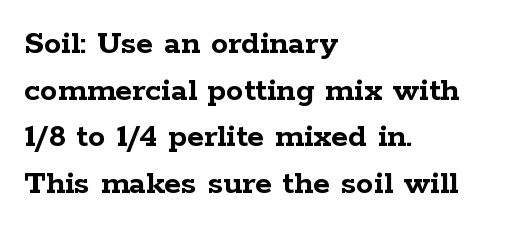
{"serif": "yes", "italic": "no", "bold": "yes", "weight": "semibold", "width": "wide", "stroke_contrast": "low", "x_height": "medium", "monospaced": "no", "underline": "no", "align": "left", "line_spacing": "normal", "line_spacing_ratio": 1.33, "letter_spacing": "normal", "letter_spacing_em": 0.0, "glyph_px": 35}
